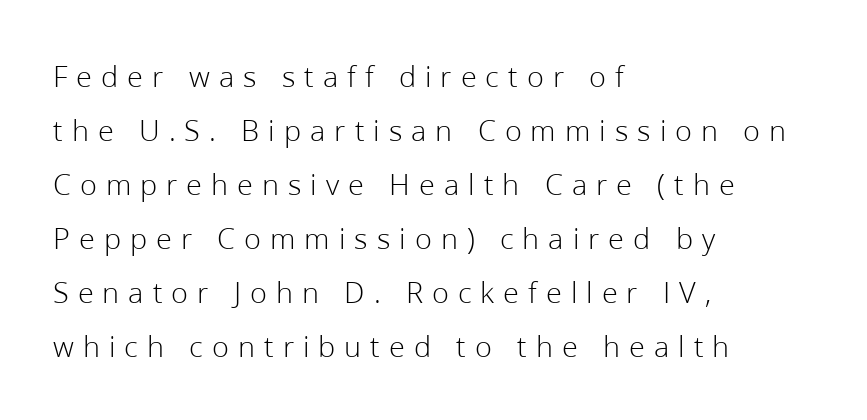
Q: Is the text bold? A: No.
Q: Is the text italic (slanted)? A: No, it is upright.
Q: Is the typeface a serif or a sans-serif typeface? A: Sans-serif.
Q: Is the text underlined? A: No.
Q: How is the paragraph aligned? A: Left-aligned.
Q: Is the spacing between letters normal or unusually wide? A: Unusually wide.
Q: Width (condensed, normal, or wide)? A: Normal.
Q: Stroke contrast? A: Low.
Q: x-height? A: Medium.
Q: Monospaced? A: No.
